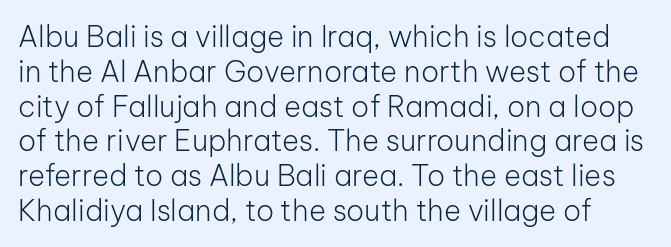
{"serif": "no", "italic": "no", "bold": "no", "weight": "light", "width": "normal", "stroke_contrast": "low", "x_height": "medium", "monospaced": "no", "underline": "no", "line_spacing_ratio": 1.2, "letter_spacing": "normal", "letter_spacing_em": 0.0, "glyph_px": 29}
